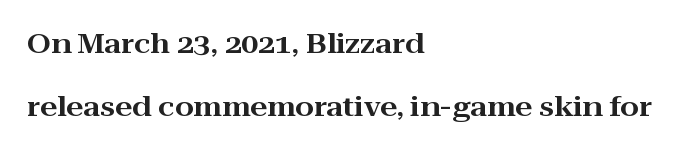
Q: Is the text italic (slanted)? A: No, it is upright.
Q: Is the text underlined? A: No.
Q: How is the paragraph aligned? A: Left-aligned.
Q: Is the spacing between letters normal or unusually wide? A: Normal.
Q: Is the spacing between lines tight, normal or loose? A: Loose.
